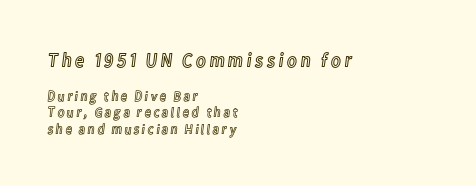
The image shows 20 px text type; set left-aligned, line spacing 1.19x, not underlined; the first (top) block is 1.43x larger.
